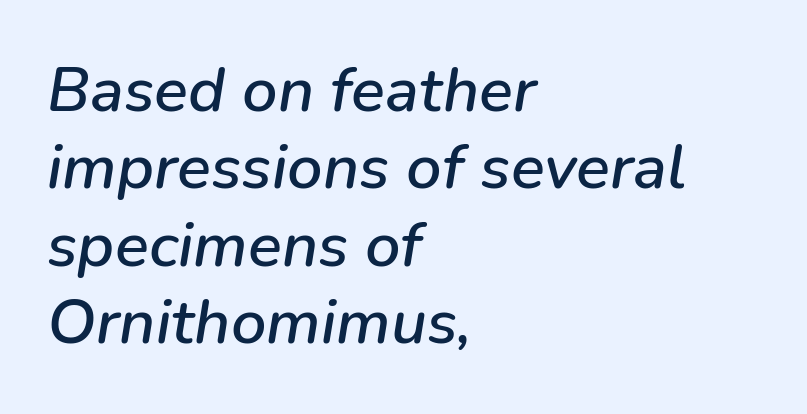
{"italic": "yes", "lean": "right", "slant_degrees": 9, "width": "normal", "stroke_contrast": "low", "x_height": "medium", "monospaced": "no", "underline": "no", "align": "left", "line_spacing_ratio": 1.23, "letter_spacing": "normal", "letter_spacing_em": 0.0, "glyph_px": 63}
